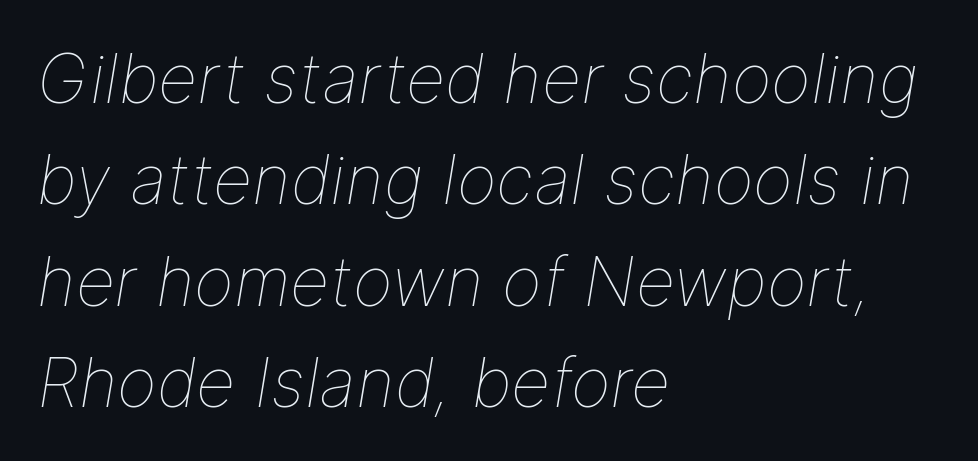
The image shows 68 px thin type, italic (leaning right); set left-aligned, normal line spacing (1.49x), normal letter spacing, not underlined; low stroke contrast and a medium x-height.
